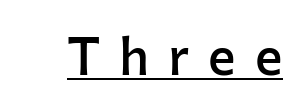
Decoration check: the copy is underlined. Is the letter spacing exaggerated? Yes — the characters are pushed far apart. Proportional: the letters do not fall into vertical columns. Examine the stroke ends and you'll find no serifs. Summary of weight: moderately heavy, a semibold. Vertical strokes here are truly vertical.
